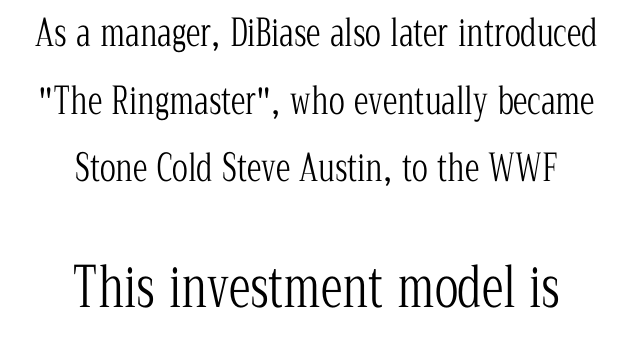
The image shows 55 px light, condensed serif type, upright; set centered, line spacing 1.83x, normal letter spacing, not underlined; the second (bottom) block is 1.49x larger; low stroke contrast and a medium x-height.
